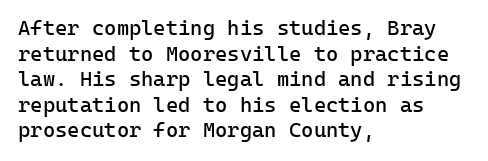
The image shows 21 px text type, upright; set left-aligned, line spacing 1.22x, normal letter spacing, not underlined.
